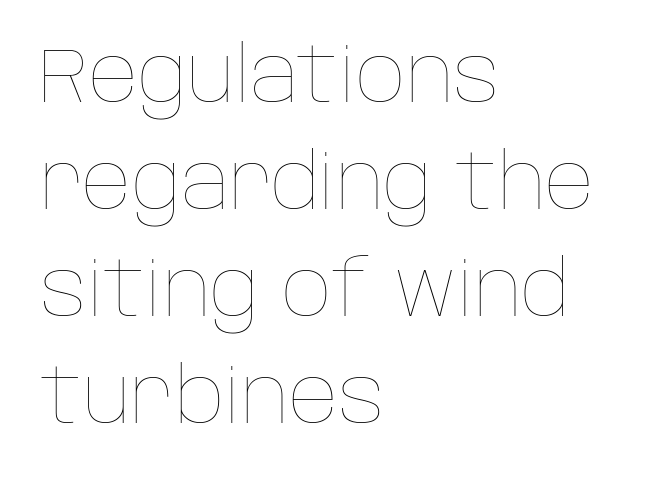
Q: Is the text bold? A: No.
Q: Is the text italic (slanted)? A: No, it is upright.
Q: Is the text underlined? A: No.
Q: How is the paragraph aligned? A: Left-aligned.
Q: Is the spacing between letters normal or unusually wide? A: Normal.
Q: Is the spacing between lines tight, normal or loose? A: Normal.
Q: Width (condensed, normal, or wide)? A: Normal.
Q: Stroke contrast? A: Low.
Q: x-height? A: Large.
Q: Monospaced? A: No.
